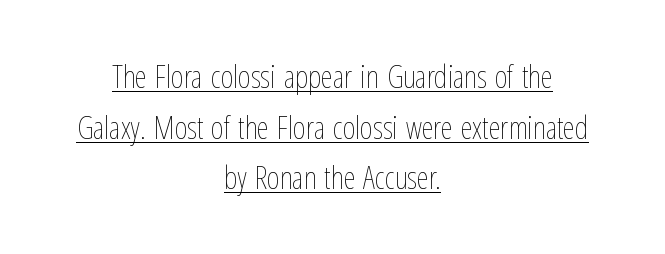
{"italic": "no", "bold": "no", "weight": "thin", "width": "condensed", "stroke_contrast": "low", "x_height": "medium", "monospaced": "no", "underline": "yes", "align": "center", "line_spacing": "normal", "line_spacing_ratio": 1.63, "letter_spacing": "normal", "letter_spacing_em": 0.0, "glyph_px": 31}
